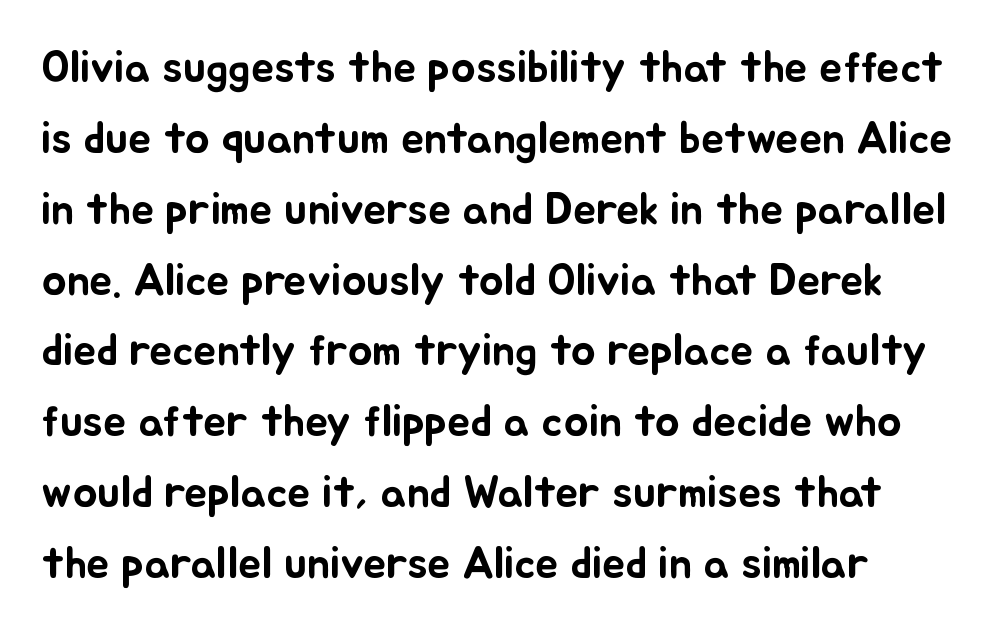
The image shows 46 px text type, upright; set normal line spacing (1.54x), normal letter spacing, not underlined; low stroke contrast and a small x-height.
